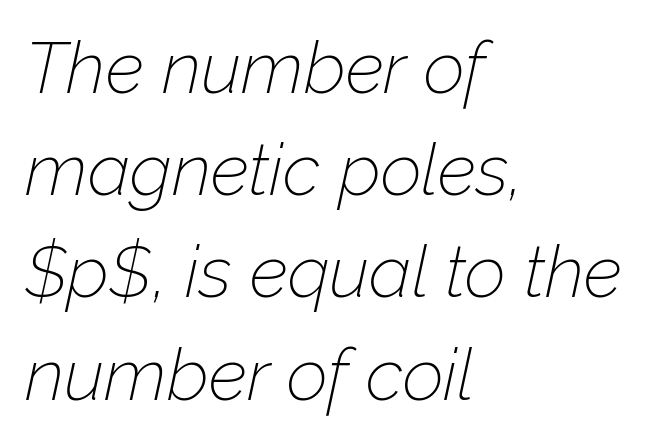
{"italic": "yes", "lean": "right", "slant_degrees": 12, "bold": "no", "weight": "thin", "width": "normal", "stroke_contrast": "low", "x_height": "medium", "monospaced": "no", "underline": "no", "align": "left", "line_spacing": "normal", "line_spacing_ratio": 1.42, "letter_spacing": "normal", "letter_spacing_em": 0.0, "glyph_px": 72}
